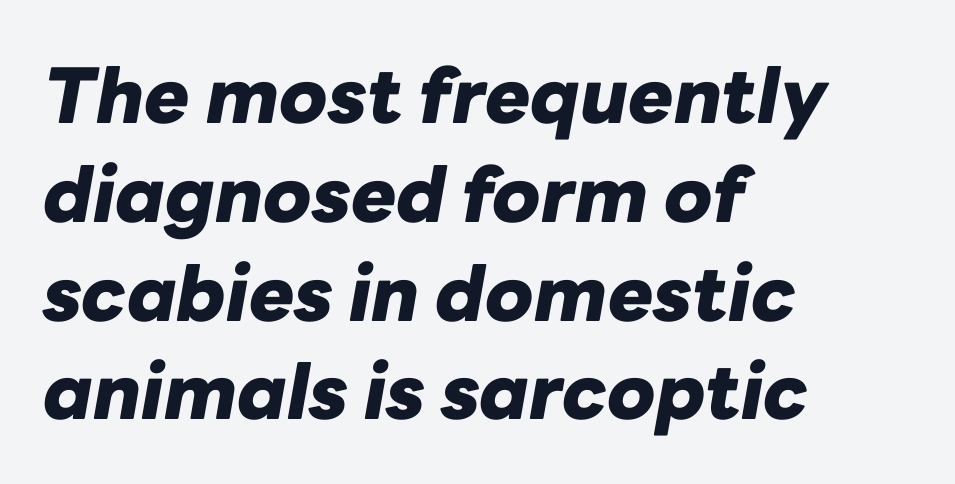
The area under the type is left untouched. One-word summary of the alignment: left. The rendering uses natural spacing where letterforms have individual widths. Tracking here is standard; glyphs follow each other at the usual distance.
